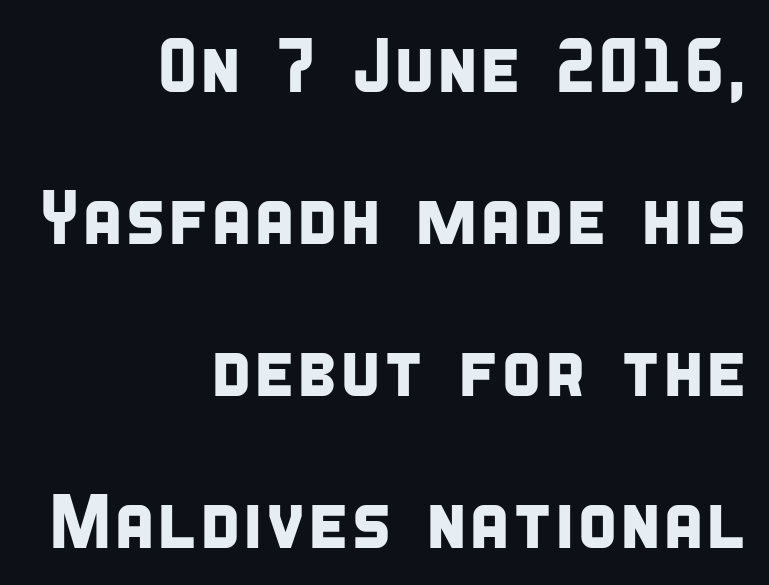
Q: Is the typeface a serif or a sans-serif typeface? A: Sans-serif.
Q: Is the text underlined? A: No.
Q: How is the paragraph aligned? A: Right-aligned.
Q: Is the spacing between letters normal or unusually wide? A: Normal.
Q: Is the spacing between lines tight, normal or loose? A: Loose.
Q: Width (condensed, normal, or wide)? A: Condensed.
Q: Stroke contrast? A: Low.
Q: x-height? A: Large.
Q: Monospaced? A: No.
